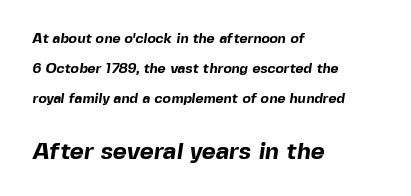
{"bold": "yes", "underline": "no", "align": "left", "line_spacing": "loose", "line_spacing_ratio": 2.13, "letter_spacing": "normal", "letter_spacing_em": 0.0, "larger_block": "second", "size_ratio": 1.71, "glyph_px": 24}
